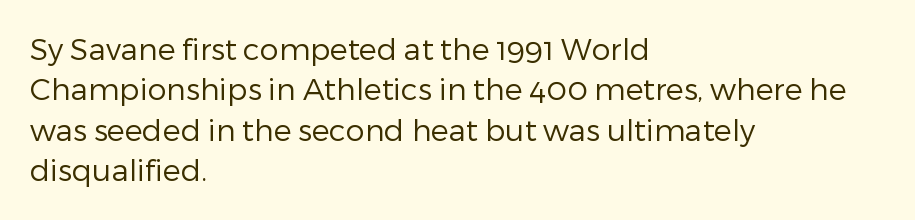
The image shows 30 px regular-weight sans-serif type, upright; set left-aligned, normal line spacing (1.35x), normal letter spacing, not underlined; low stroke contrast and a medium x-height.
